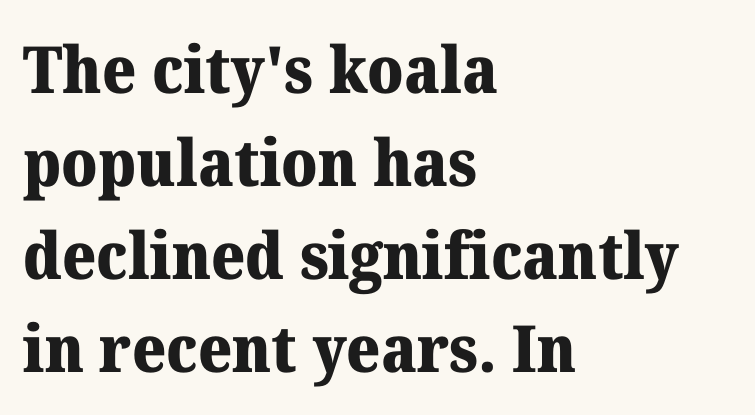
Anything drawn beneath the words? Only blank space. All the whitespace from short lines collects on the right. Rows of type keep a routine distance in the vertical direction. What stands out about the letter spacing? Nothing — it is the standard amount. Caption: bold face, heavy strokes. Spacing verdict: proportional, widths tailored to each character.
